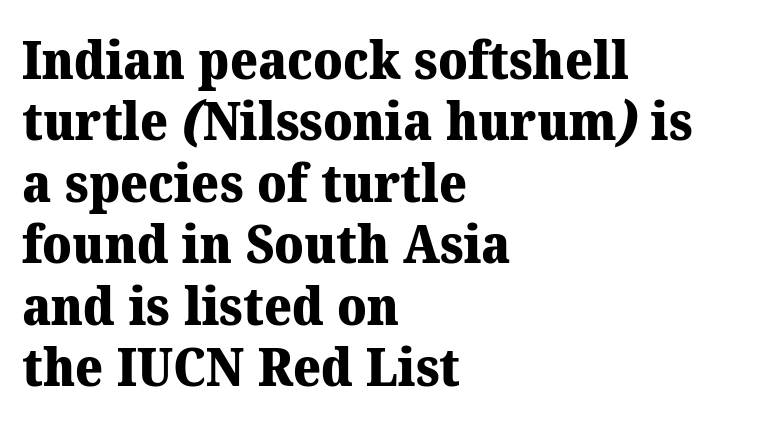
{"serif": "yes", "bold": "yes", "weight": "heavy", "width": "normal", "stroke_contrast": "medium", "x_height": "medium", "monospaced": "no", "underline": "no", "align": "left", "line_spacing_ratio": 1.16, "letter_spacing": "normal", "letter_spacing_em": 0.0, "glyph_px": 53}
